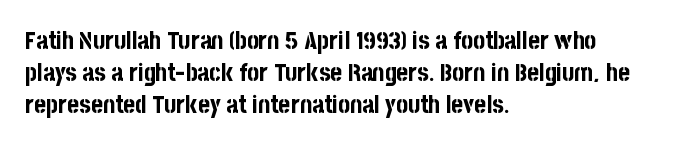
The image shows 25 px bold type, upright; set left-aligned, normal line spacing (1.28x), normal letter spacing, not underlined.
